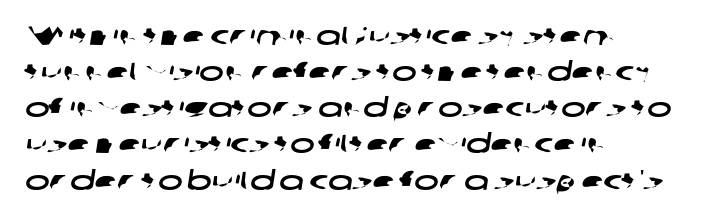
{"underline": "no", "align": "left", "line_spacing": "normal", "line_spacing_ratio": 1.39, "letter_spacing": "normal", "letter_spacing_em": 0.0, "glyph_px": 26}
